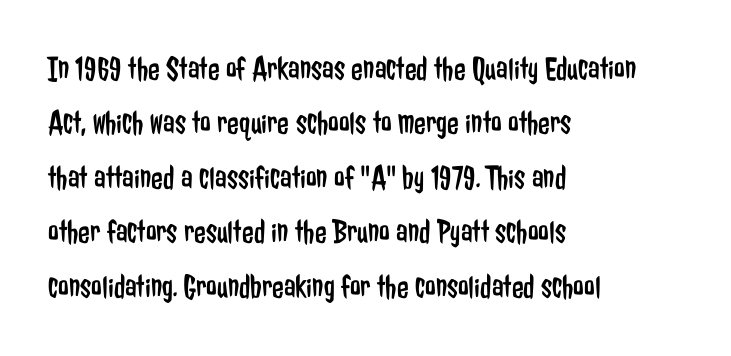
Is this a sans? Yes — the strokes have no serifs. The gaps between neighbouring characters are ordinary and unremarkable. Underline: absent. Baseline-to-baseline distance is the conventional proportion of letter height. Stem width sits at or under what a default text font uses.
